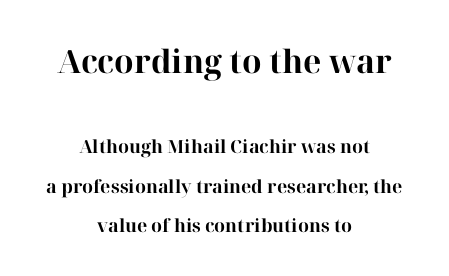
The image shows 32 px bold serif type, upright; set centered, loose line spacing (2.18x), normal letter spacing, not underlined; the first (top) block is 1.78x larger; high stroke contrast and a medium x-height.
